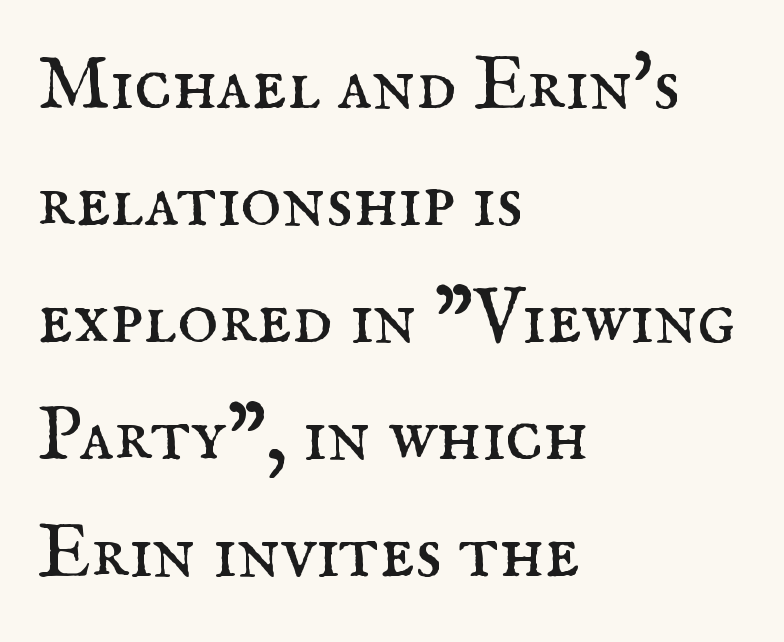
Heaviness? Minimal to ordinary, like unemphasized prose. Looks like regular typesetting: each glyph gets only the width it needs. Quick note: underline off. A typesetter would label this face a serif. This sample uses an upright cut, with every glyph sitting square on the baseline. The lines sit at an ordinary, default distance from one another.
